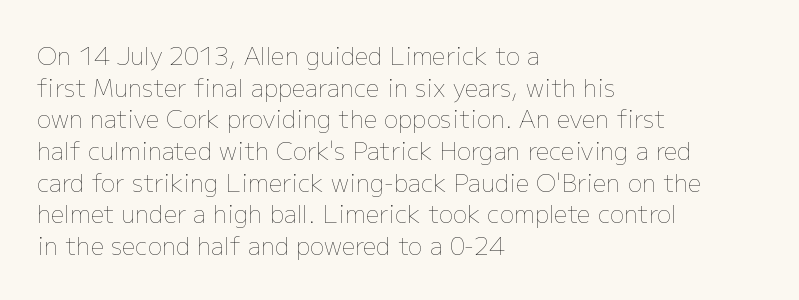
Leftover space on each line is placed entirely after the last word. The typesetting does not lean heavy: it is not bold. Honestly, the letter spacing is just normal — you wouldn't notice it. Underline: absent. If you drew a line through each stem, it would be perfectly vertical.
